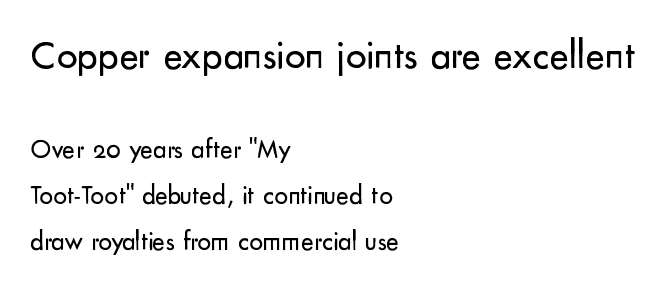
The image shows 41 px regular-weight sans-serif type, upright; set left-aligned, normal line spacing (1.7x), normal letter spacing, not underlined; the first (top) block is 1.52x larger; low stroke contrast and a small x-height.
